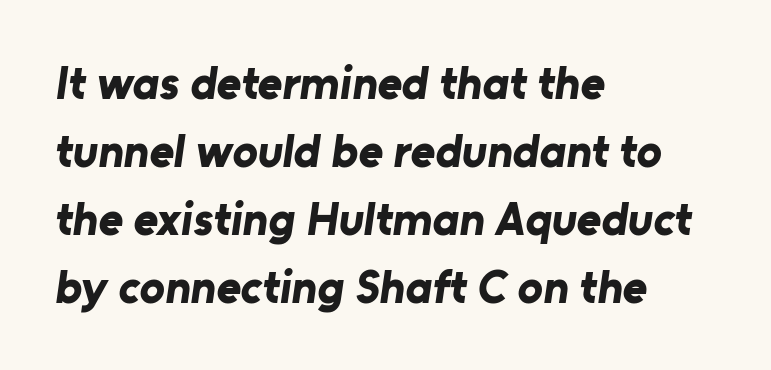
The passage shown is typed in a proportional face where columns would drift. The letters sit at their default tracking, neither squeezed nor spread. The space between consecutive lines is moderate. The paragraph has a hard left edge and a soft right edge. Beneath every word, the page is bare. Chunky letters — that's bold for sure.
